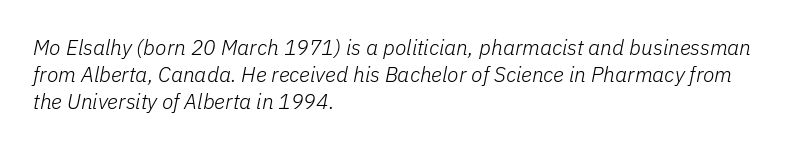
{"italic": "yes", "lean": "right", "slant_degrees": 11, "bold": "no", "underline": "no", "align": "left", "line_spacing": "normal", "line_spacing_ratio": 1.29, "letter_spacing": "normal", "letter_spacing_em": 0.0, "glyph_px": 21}
